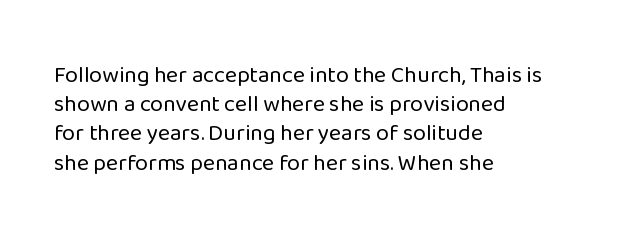
The image shows 23 px text type, upright; set left-aligned, normal line spacing (1.27x), normal letter spacing, not underlined.
